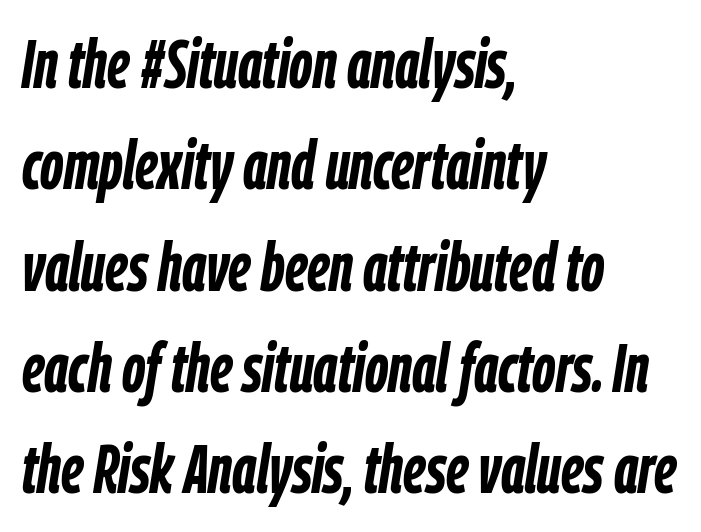
The image shows 68 px semibold, condensed type, italic (leaning right); set left-aligned, normal line spacing (1.49x), normal letter spacing, not underlined; low stroke contrast and a medium x-height.
